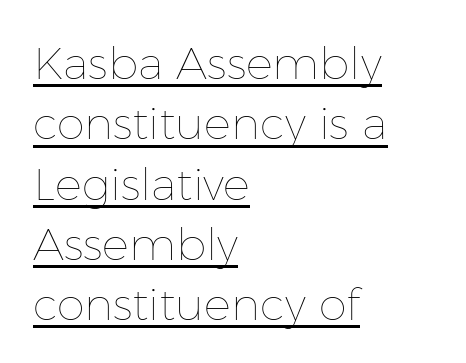
Ink coverage per letter is moderate at most. Check the space under the baseline: a stroke is drawn there. The letters stand upright; this is a roman face. Casual observation: everything's shoved over to the left. The letters advance in unequal steps, a hallmark of proportional type. This block has exactly the height ordinary leading produces.
